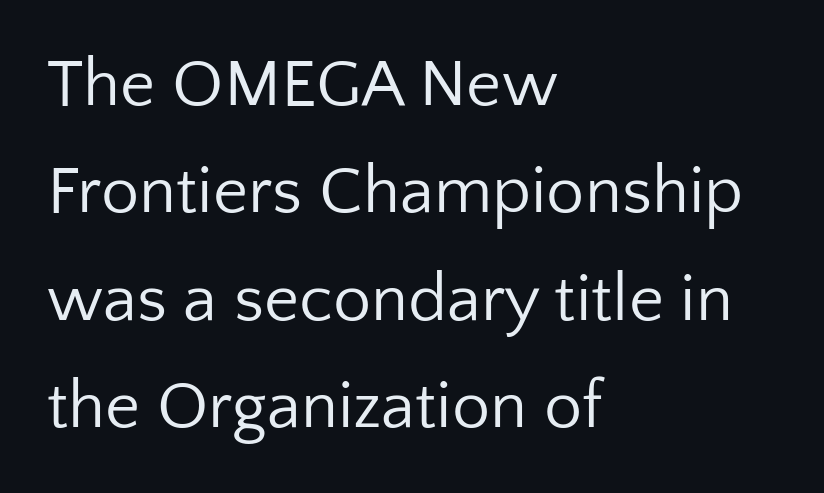
{"serif": "no", "italic": "no", "bold": "no", "weight": "regular", "width": "normal", "stroke_contrast": "low", "x_height": "medium", "monospaced": "no", "underline": "no", "align": "left", "line_spacing": "normal", "line_spacing_ratio": 1.58, "letter_spacing": "normal", "letter_spacing_em": 0.0, "glyph_px": 68}
